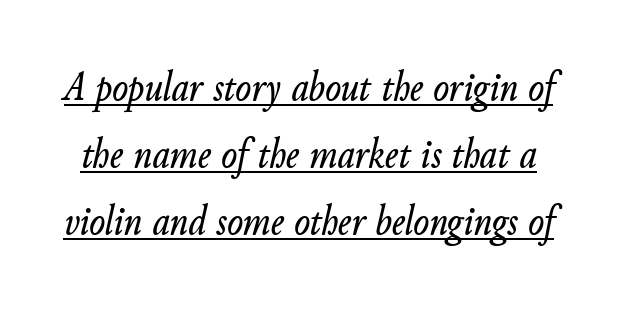
The face used here is proportionally spaced, like ordinary book or web type. Does a line run under the words? Yes, clearly. Quick note: italic. Each new line begins a customary step beneath the previous one. Students, note that the glyphs here touch the page at normal intervals.
